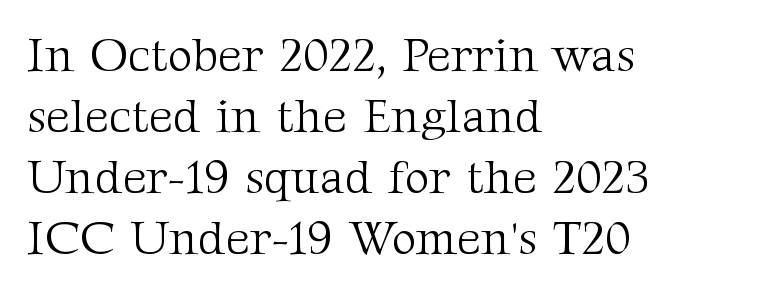
Caption: face not bold, strokes unweighted. Think of a printed novel: that variable character pitch is what you see here. Is the letter spacing exaggerated? No — it looks like the ordinary default. You can tell from the footed stems that serif type was used. Line spacing here is normal. Bare-footed words on every line.
